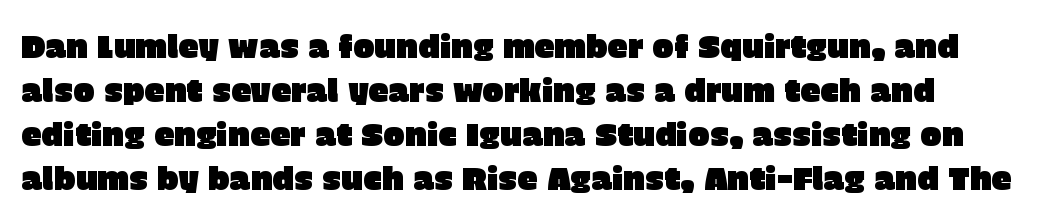
Q: Is the text italic (slanted)? A: No, it is upright.
Q: Is the typeface a serif or a sans-serif typeface? A: Sans-serif.
Q: Is the text underlined? A: No.
Q: Is the spacing between letters normal or unusually wide? A: Normal.
Q: Is the spacing between lines tight, normal or loose? A: Normal.
Q: Width (condensed, normal, or wide)? A: Normal.
Q: Stroke contrast? A: Low.
Q: x-height? A: Large.
Q: Monospaced? A: No.
